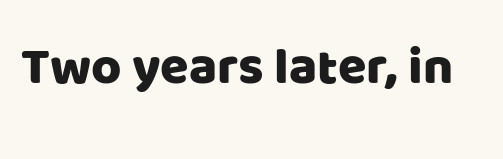
Q: Is the text italic (slanted)? A: No, it is upright.
Q: Is the typeface a serif or a sans-serif typeface? A: Sans-serif.
Q: Is the text underlined? A: No.
Q: Is the spacing between letters normal or unusually wide? A: Normal.
Q: Width (condensed, normal, or wide)? A: Normal.
Q: Stroke contrast? A: Low.
Q: x-height? A: Large.
Q: Monospaced? A: No.
